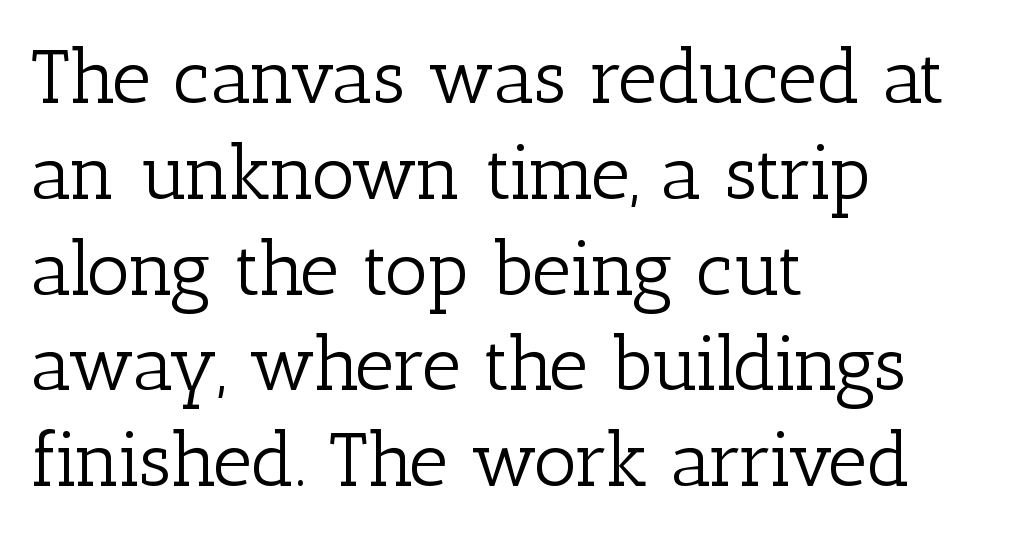
{"serif": "yes", "italic": "no", "bold": "no", "weight": "light", "width": "normal", "stroke_contrast": "low", "x_height": "medium", "monospaced": "no", "underline": "no", "align": "left", "line_spacing": "normal", "line_spacing_ratio": 1.26, "letter_spacing": "normal", "letter_spacing_em": 0.0, "glyph_px": 76}
